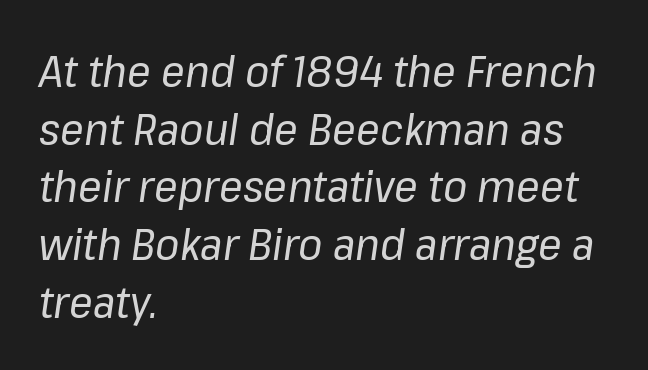
Would a proofreader flag this as italicized? Yes. Leading matches the norm, producing a regular column. The letterforms sit at book weight or below. This rendering features lettering with no underline.
